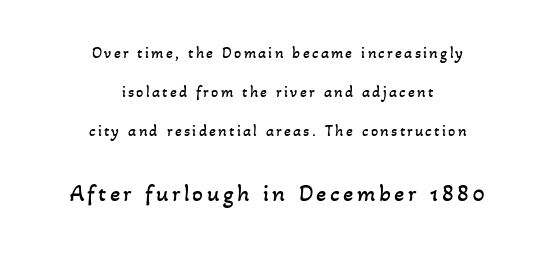
{"bold": "no", "underline": "no", "align": "center", "line_spacing": "loose", "line_spacing_ratio": 2.44, "larger_block": "second", "size_ratio": 1.5, "glyph_px": 24}
